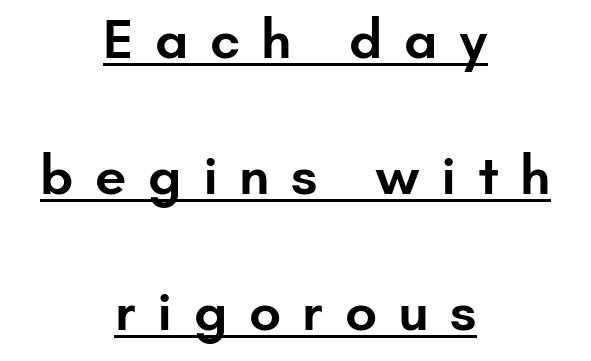
The image shows 56 px semibold sans-serif type, upright; set centered, loose line spacing (2.43x), unusually wide letter spacing (+0.38 em), underlined; low stroke contrast and a small x-height.
